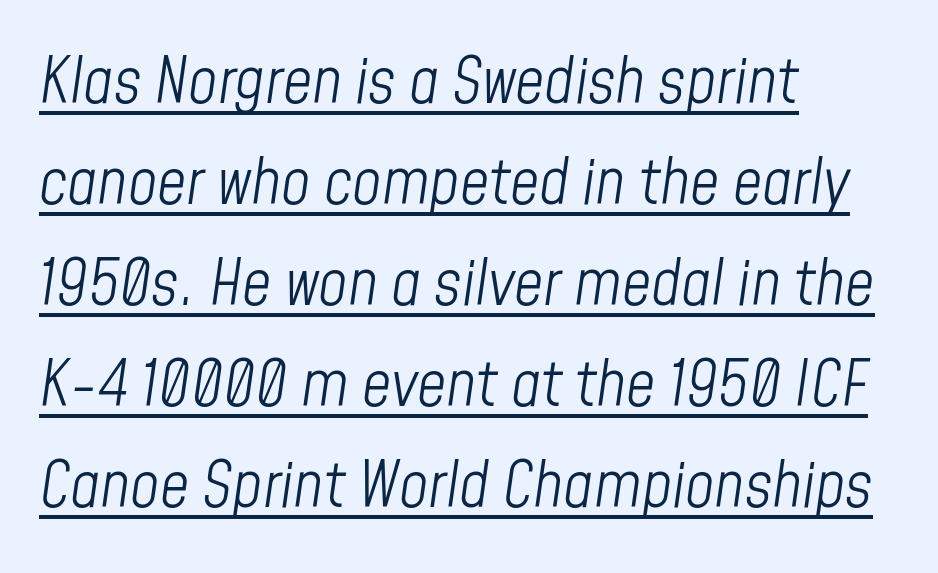
{"italic": "yes", "lean": "right", "slant_degrees": 8, "bold": "no", "weight": "light", "width": "condensed", "stroke_contrast": "low", "x_height": "medium", "monospaced": "no", "underline": "yes", "align": "left", "line_spacing": "normal", "line_spacing_ratio": 1.58, "letter_spacing": "normal", "letter_spacing_em": 0.0, "glyph_px": 64}
